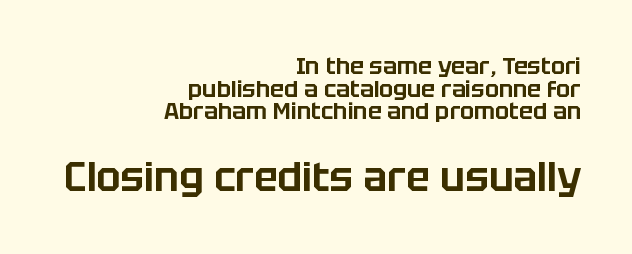
The image shows 40 px sans-serif type, upright; set right-aligned, tight line spacing (0.98x), normal letter spacing, not underlined; the second (bottom) block is 1.74x larger; low stroke contrast and a large x-height.
